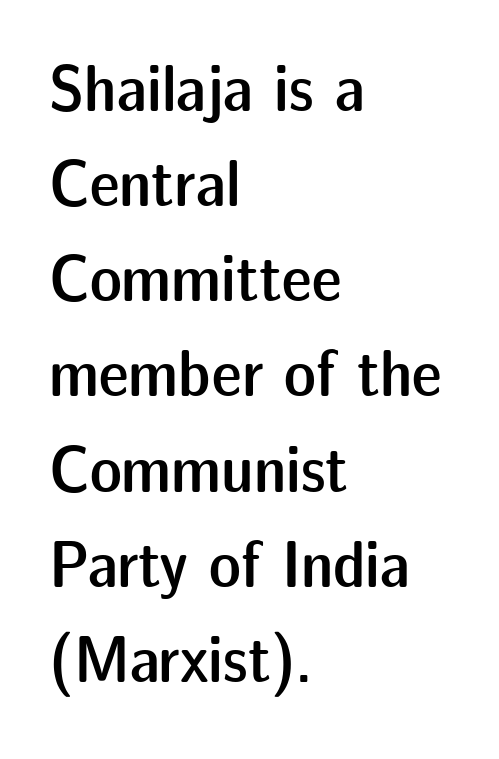
{"serif": "no", "italic": "no", "bold": "semi", "weight": "semibold", "width": "normal", "stroke_contrast": "low", "x_height": "medium", "monospaced": "no", "underline": "no", "align": "left", "line_spacing": "normal", "line_spacing_ratio": 1.42, "letter_spacing": "normal", "letter_spacing_em": 0.0, "glyph_px": 67}
